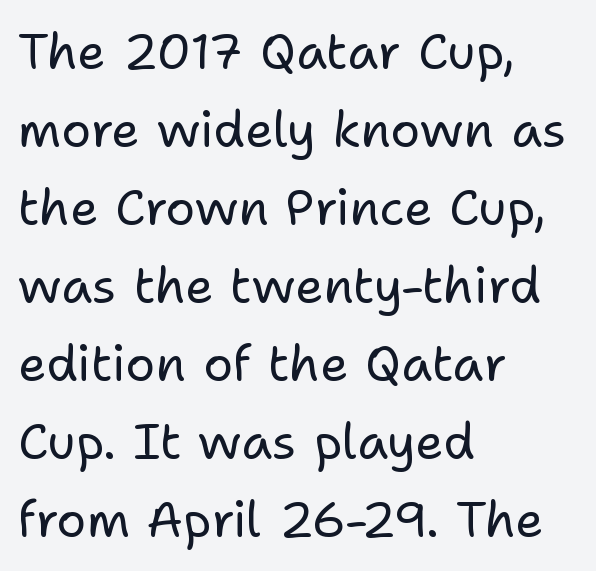
The image shows 50 px regular-weight sans-serif type, upright; set left-aligned, normal line spacing (1.56x), normal letter spacing, not underlined; low stroke contrast and a medium x-height.
